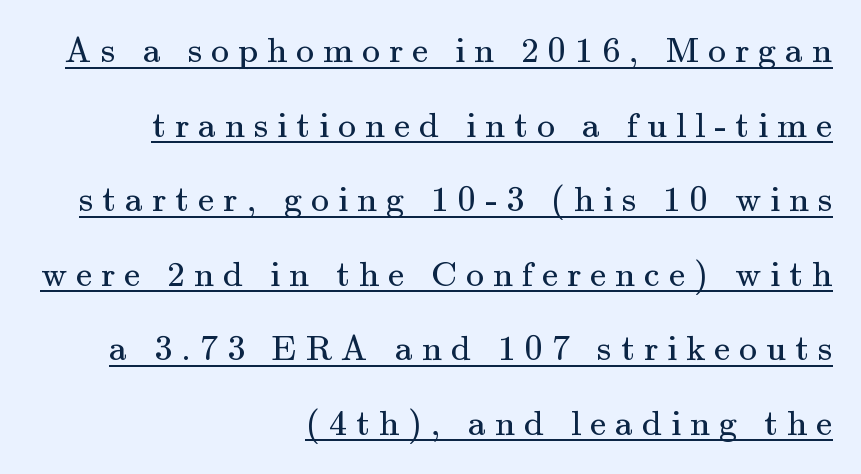
The image shows 36 px regular-weight serif type, upright; set right-aligned, loose line spacing (2.07x), unusually wide letter spacing (+0.25 em), underlined; medium stroke contrast and a small x-height.
